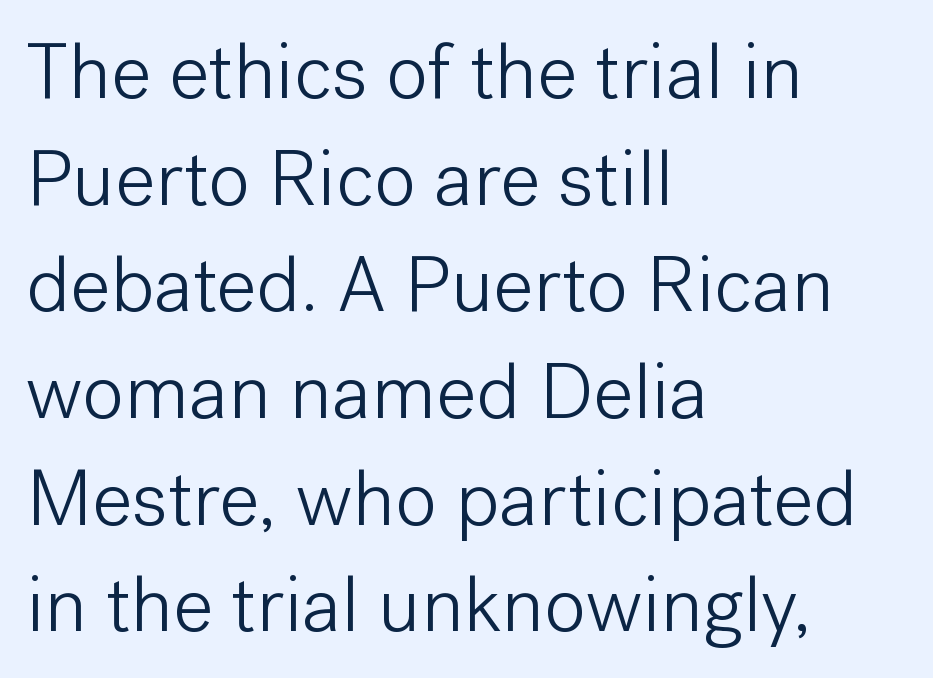
{"serif": "no", "italic": "no", "bold": "no", "weight": "light", "width": "normal", "stroke_contrast": "low", "x_height": "medium", "monospaced": "no", "underline": "no", "align": "left", "line_spacing": "normal", "line_spacing_ratio": 1.35, "letter_spacing": "normal", "letter_spacing_em": 0.0, "glyph_px": 79}
